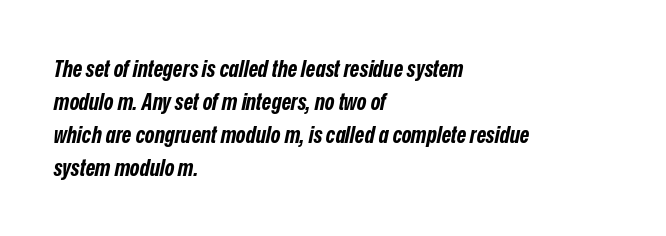
Q: Is the text bold? A: Yes.
Q: Is the text italic (slanted)? A: Yes, it leans right by about 12 degrees.
Q: Is the text underlined? A: No.
Q: How is the paragraph aligned? A: Left-aligned.
Q: Is the spacing between letters normal or unusually wide? A: Normal.
Q: Is the spacing between lines tight, normal or loose? A: Normal.
